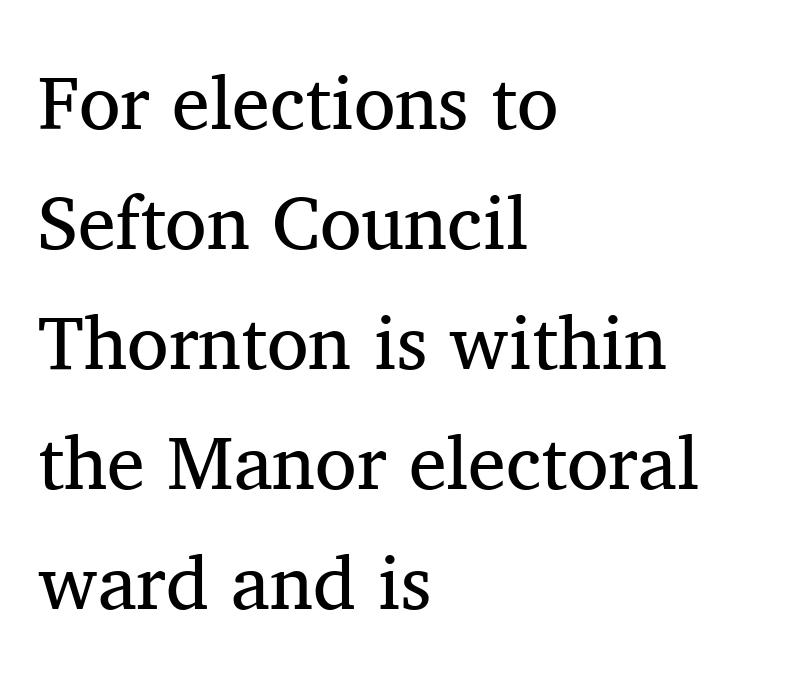
The image shows 76 px regular-weight serif type, upright; set left-aligned, normal line spacing (1.58x), normal letter spacing, not underlined; medium stroke contrast and a medium x-height.
